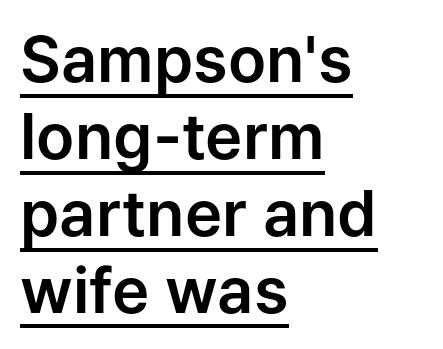
{"serif": "no", "italic": "no", "width": "normal", "stroke_contrast": "low", "x_height": "medium", "monospaced": "no", "underline": "yes", "align": "left", "line_spacing_ratio": 1.22, "letter_spacing": "normal", "letter_spacing_em": 0.0, "glyph_px": 63}
